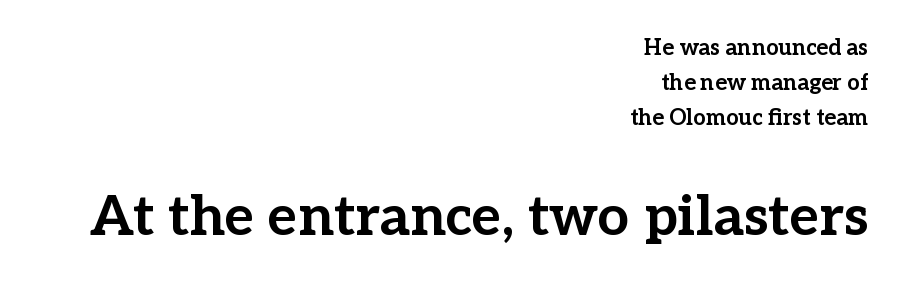
Q: Is the text bold? A: Yes.
Q: Is the text italic (slanted)? A: No, it is upright.
Q: Is the typeface a serif or a sans-serif typeface? A: Serif.
Q: Is the text underlined? A: No.
Q: How is the paragraph aligned? A: Right-aligned.
Q: Is the spacing between letters normal or unusually wide? A: Normal.
Q: Is the spacing between lines tight, normal or loose? A: Normal.
Q: Which block of text is set in a larger size, the first (top) or the second (bottom)? A: The second (bottom) one.
Q: Width (condensed, normal, or wide)? A: Normal.
Q: Stroke contrast? A: Low.
Q: x-height? A: Medium.
Q: Monospaced? A: No.
